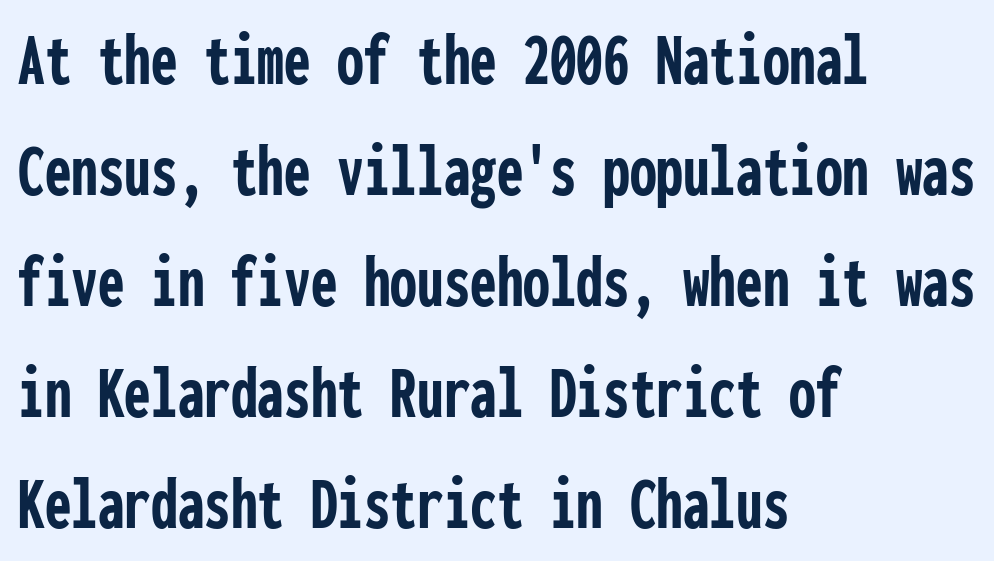
The image shows 76 px semibold, condensed sans-serif type, upright, monospaced; set left-aligned, normal line spacing (1.46x), normal letter spacing, not underlined; low stroke contrast and a medium x-height.
